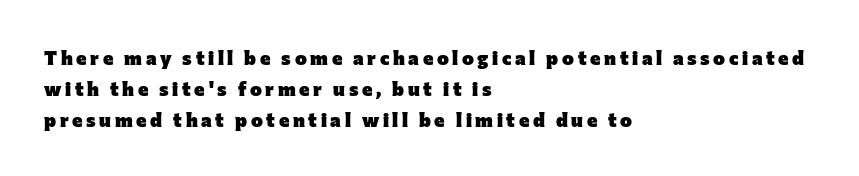
{"italic": "no", "bold": "yes", "underline": "no", "align": "left", "line_spacing": "normal", "line_spacing_ratio": 1.55, "glyph_px": 20}
